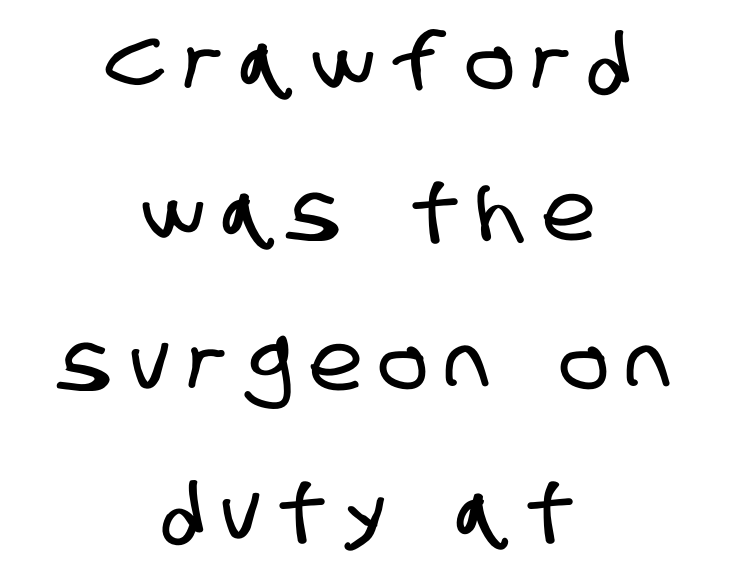
The image shows 79 px condensed sans-serif type; set centered, loose line spacing (1.9x), unusually wide letter spacing (+0.24 em), not underlined; low stroke contrast and a large x-height.
